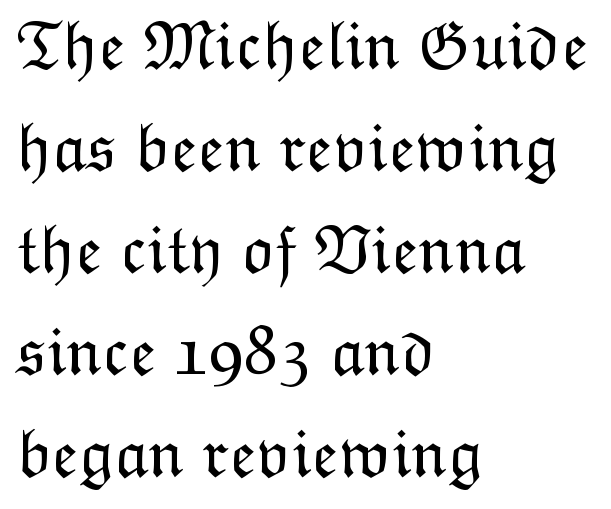
The image shows 69 px light type, upright; set left-aligned, normal line spacing (1.48x), normal letter spacing, not underlined; low stroke contrast and a medium x-height.
